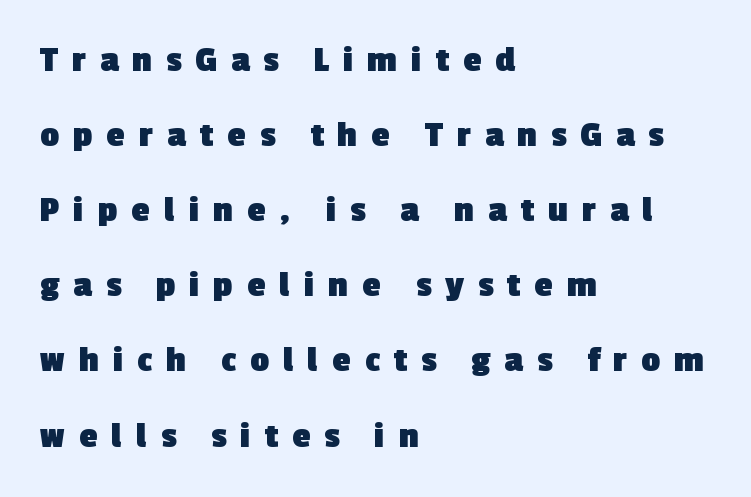
{"serif": "no", "bold": "yes", "weight": "heavy", "width": "normal", "x_height": "medium", "monospaced": "no", "underline": "no", "align": "left", "line_spacing": "loose", "line_spacing_ratio": 2.03, "letter_spacing": "wide", "letter_spacing_em": 0.38, "glyph_px": 37}
